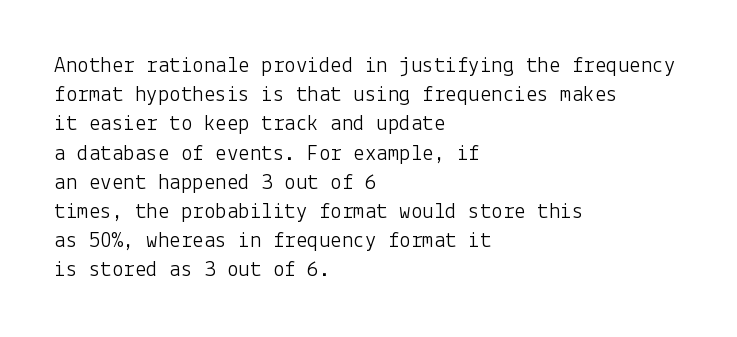
Nothing unusual about the tracking: characters are spaced as the font intends. Caption: multi-line text, flush left, ragged right. How would I describe the line gaps? Plain and ordinary. Unbolded letterforms with no extra heft.
